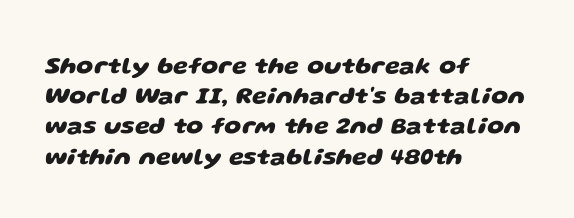
A dark, heavy texture on the line: the type is bold. Compared with typical paragraphs, the rows here are spaced about the same. Visually the block forms a straight wall on the left and a jagged coastline on the right. Descenders hang freely into open space. These lines keep a tight, regular rhythm from letter to letter.
